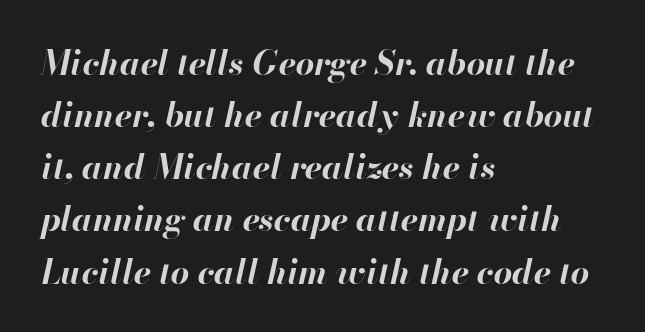
Q: Is the text bold? A: Yes.
Q: Is the text italic (slanted)? A: Yes, it leans right by about 13 degrees.
Q: Is the text underlined? A: No.
Q: How is the paragraph aligned? A: Left-aligned.
Q: Is the spacing between letters normal or unusually wide? A: Normal.
Q: Is the spacing between lines tight, normal or loose? A: Normal.
Q: Width (condensed, normal, or wide)? A: Normal.
Q: Stroke contrast? A: High.
Q: x-height? A: Small.
Q: Monospaced? A: No.
